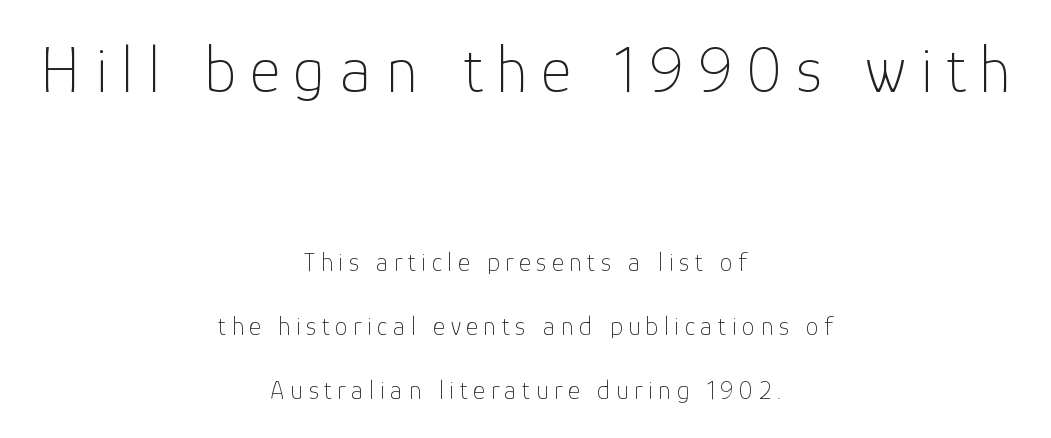
Q: Is the text bold? A: No.
Q: Is the text italic (slanted)? A: No, it is upright.
Q: Is the typeface a serif or a sans-serif typeface? A: Sans-serif.
Q: Is the text underlined? A: No.
Q: How is the paragraph aligned? A: Centered.
Q: Is the spacing between letters normal or unusually wide? A: Unusually wide.
Q: Is the spacing between lines tight, normal or loose? A: Loose.
Q: Which block of text is set in a larger size, the first (top) or the second (bottom)? A: The first (top) one.
Q: Width (condensed, normal, or wide)? A: Normal.
Q: Stroke contrast? A: Low.
Q: x-height? A: Medium.
Q: Monospaced? A: No.
